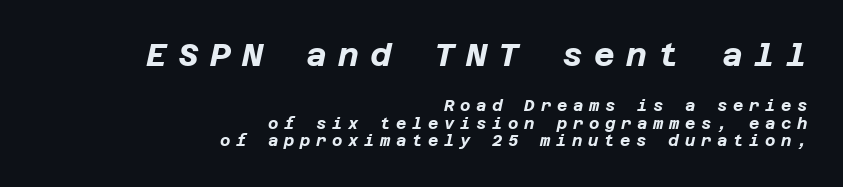
{"italic": "yes", "lean": "right", "slant_degrees": 12, "bold": "yes", "weight": "bold", "width": "normal", "stroke_contrast": "low", "x_height": "large", "underline": "no", "align": "right", "line_spacing": "tight", "line_spacing_ratio": 1.09, "letter_spacing": "wide", "letter_spacing_em": 0.35, "larger_block": "first", "size_ratio": 2.0, "glyph_px": 32}
